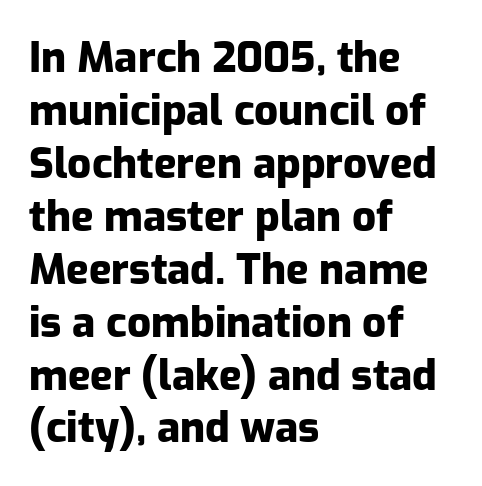
How would I describe the line gaps? Plain and ordinary. Between one letter and the next there's only the usual sliver of space. Look at the bottom of the vertical strokes: they stop flat, with no serifs. This is heavy type, rendered in bold.
